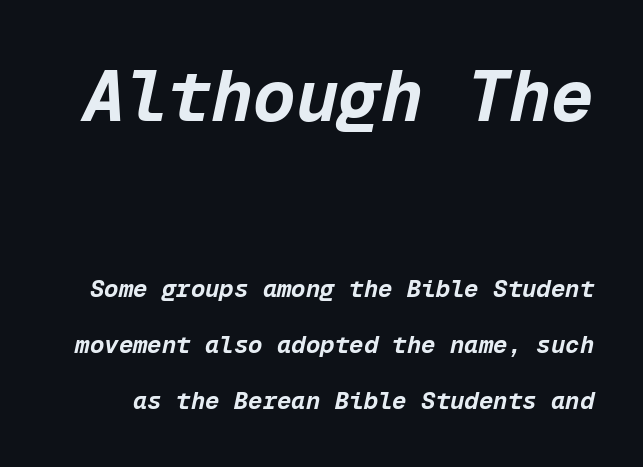
Slant detected: the letters are inclined. Typographic density is high because the face is bold. Nobody touched the tracking dial on this one. The rendering uses a large line-height, opening up the rows. Monospaced: the letters line up in strict vertical columns. Unmarked baselines from the first word to the last.
